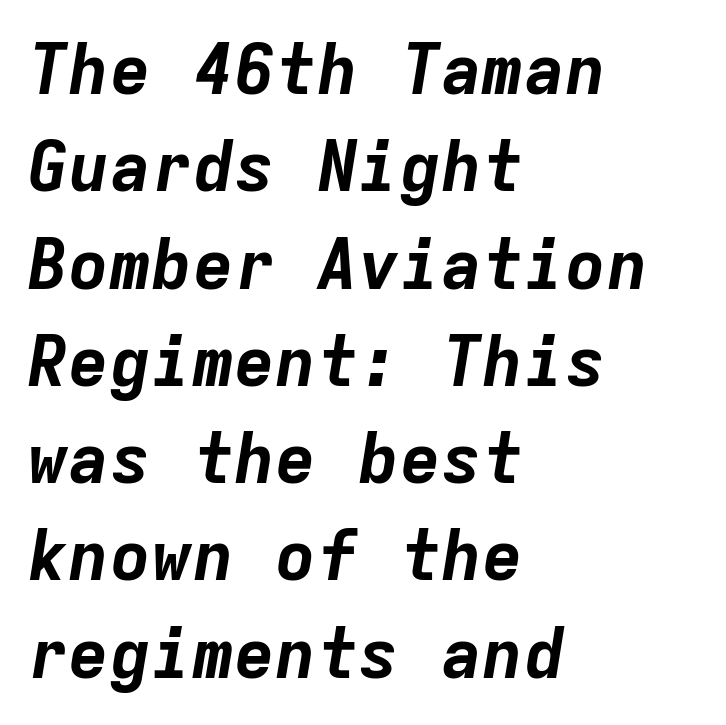
Q: Is the text bold? A: Yes.
Q: Is the text italic (slanted)? A: Yes, it leans right by about 9 degrees.
Q: Is the text underlined? A: No.
Q: How is the paragraph aligned? A: Left-aligned.
Q: Is the spacing between letters normal or unusually wide? A: Normal.
Q: Is the spacing between lines tight, normal or loose? A: Normal.
Q: Width (condensed, normal, or wide)? A: Normal.
Q: Stroke contrast? A: Low.
Q: x-height? A: Medium.
Q: Monospaced? A: Yes.
